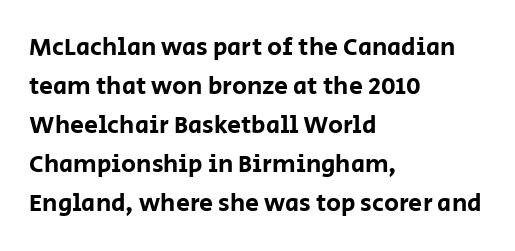
Q: Is the text italic (slanted)? A: No, it is upright.
Q: Is the text underlined? A: No.
Q: How is the paragraph aligned? A: Left-aligned.
Q: Is the spacing between letters normal or unusually wide? A: Normal.
Q: Is the spacing between lines tight, normal or loose? A: Normal.
